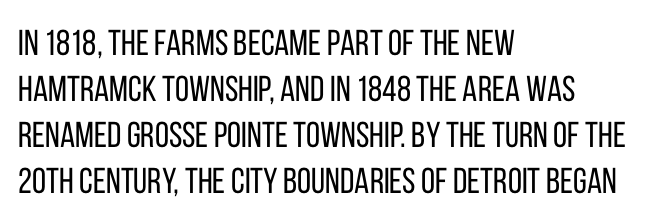
The image shows 36 px regular-weight, condensed sans-serif type, upright; set left-aligned, normal line spacing (1.28x), normal letter spacing, not underlined; low stroke contrast and a large x-height.
